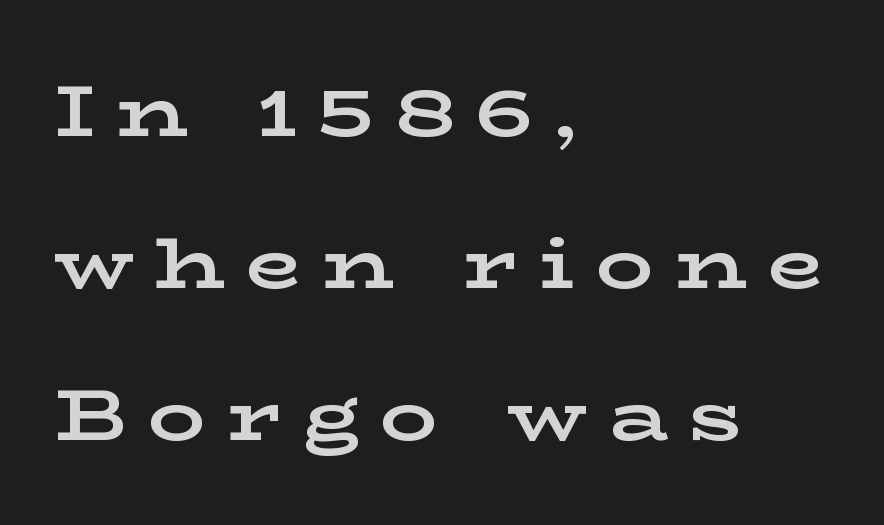
Old-style or modern, the face here clearly has serifs. Teacher's note: observe the even left margin — that is flush-left alignment. Think of a printed novel: that variable character pitch is what you see here. Every letter is thick-stroked: bold, no question. Nope, not italic — everything's standing straight. Bare-footed words on every line.
